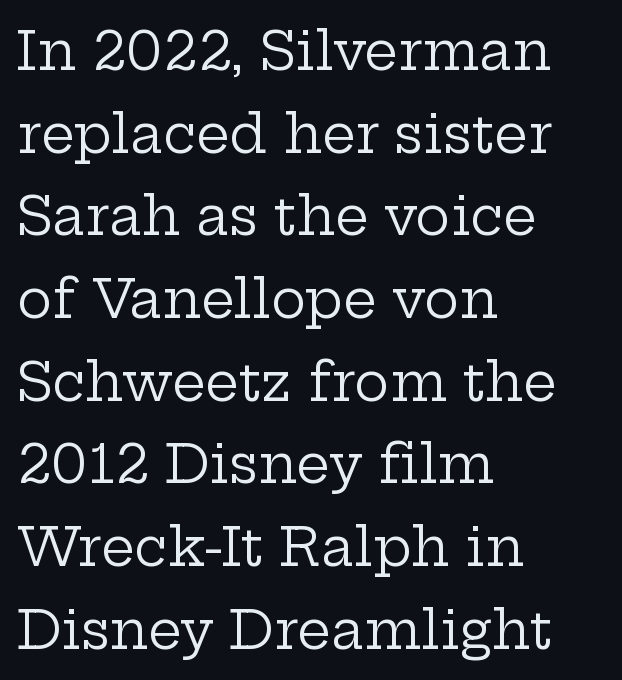
The image shows 53 px regular-weight, wide serif type, upright; set left-aligned, normal line spacing (1.56x), normal letter spacing, not underlined; low stroke contrast and a medium x-height.
